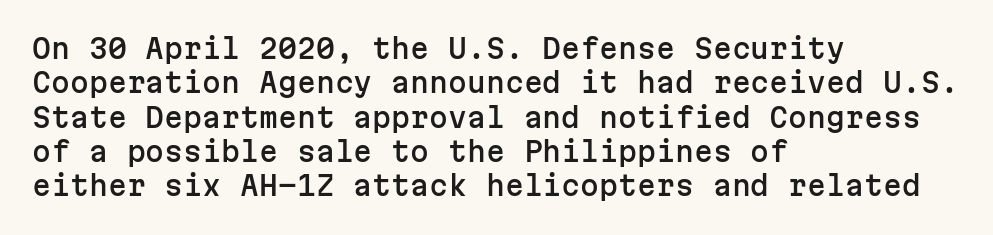
The image shows 27 px text type, upright; set left-aligned, normal line spacing (1.27x), normal letter spacing, not underlined.
